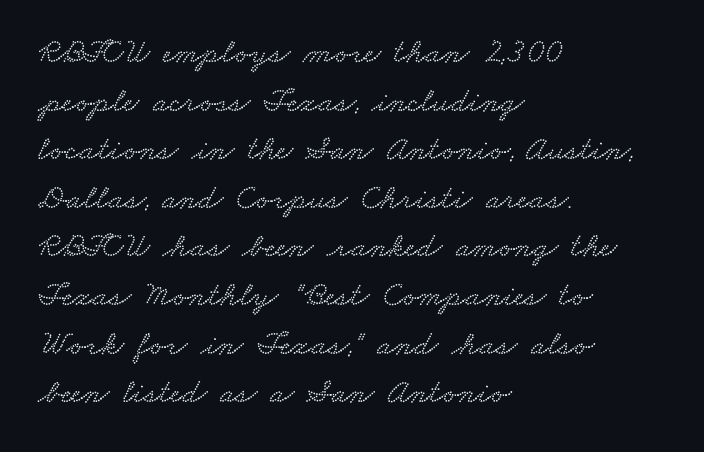
Each letter keeps its own natural width here, so spacing adapts to shape. The gaps between neighbouring characters are ordinary and unremarkable. Line spacing here is normal. Letters rest on an invisible, unmarked baseline. This sample is left-justified, so line endings fall wherever the words run out.
